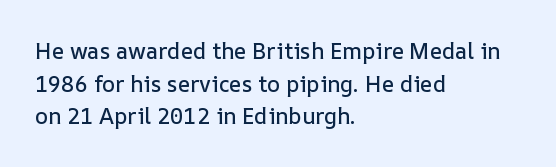
Q: Is the text italic (slanted)? A: No, it is upright.
Q: Is the text underlined? A: No.
Q: How is the paragraph aligned? A: Left-aligned.
Q: Is the spacing between letters normal or unusually wide? A: Normal.
Q: Is the spacing between lines tight, normal or loose? A: Normal.
